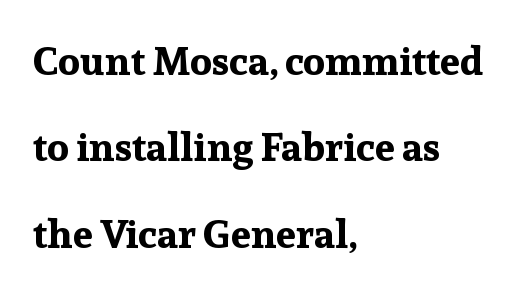
The image shows 40 px bold serif type, upright; set left-aligned, loose line spacing (2.16x), normal letter spacing, not underlined; low stroke contrast and a medium x-height.
